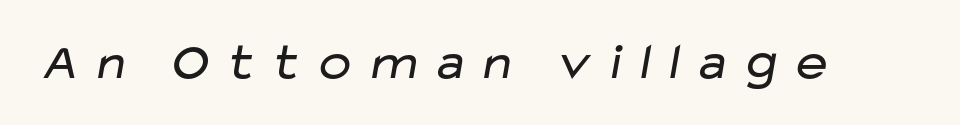
{"serif": "no", "bold": "no", "weight": "regular", "width": "wide", "stroke_contrast": "low", "x_height": "medium", "monospaced": "no", "underline": "no", "glyph_px": 52}
